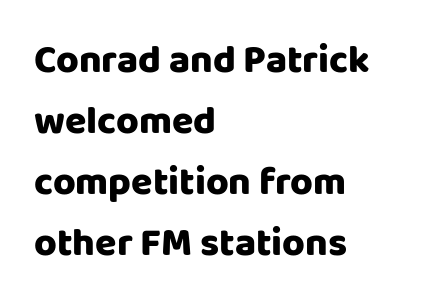
In CSS terms this would be text-align: left. The letters advance in unequal steps, a hallmark of proportional type. Underline: absent. Note: no serifs on the glyphs.
